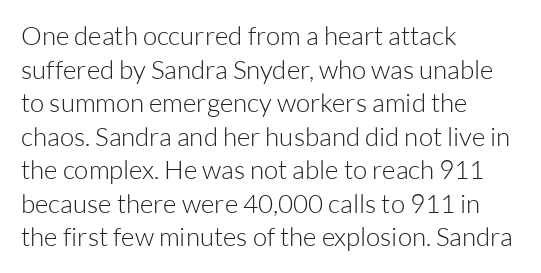
{"italic": "no", "bold": "no", "underline": "no", "align": "left", "line_spacing": "normal", "line_spacing_ratio": 1.29, "letter_spacing": "normal", "letter_spacing_em": 0.0, "glyph_px": 26}
